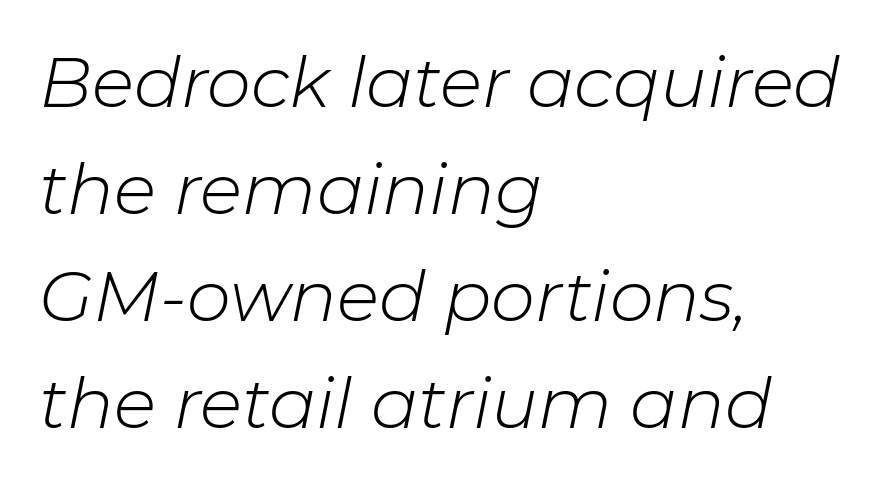
The image shows 70 px light type, italic (leaning right); set left-aligned, normal line spacing (1.53x), normal letter spacing, not underlined; low stroke contrast and a medium x-height.
